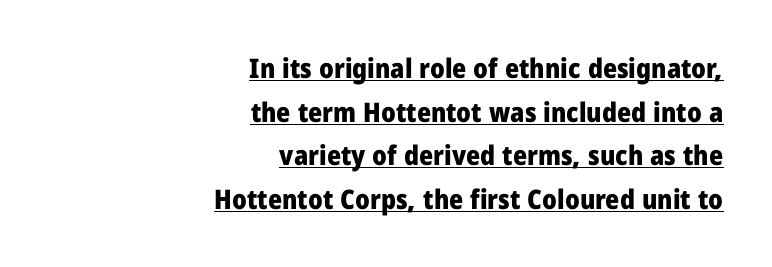
The image shows 27 px bold type, upright; set right-aligned, normal line spacing (1.62x), normal letter spacing, underlined.
